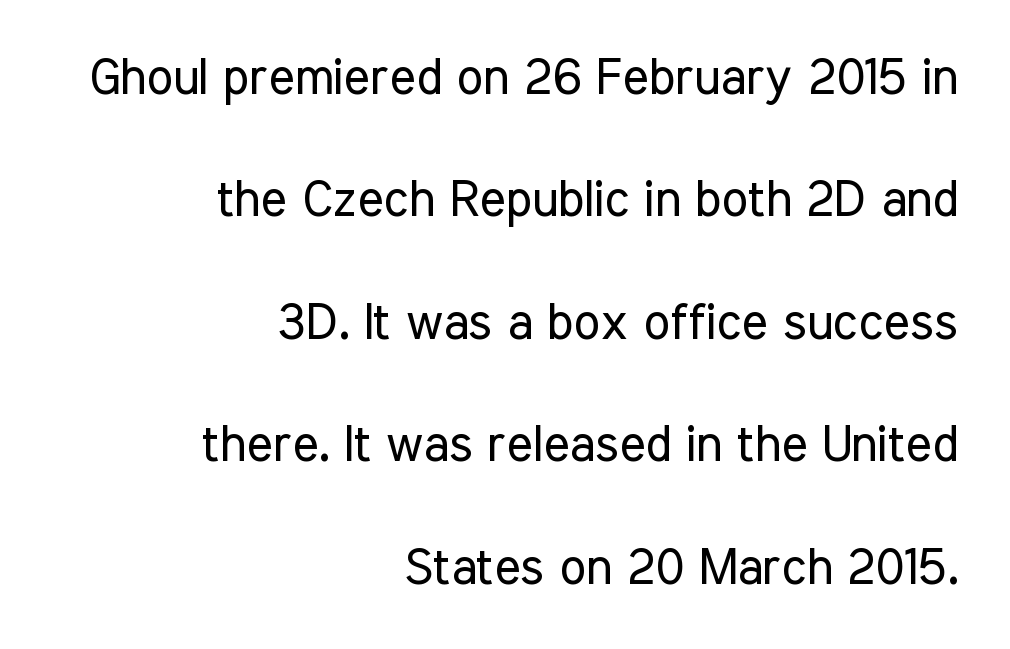
{"serif": "no", "italic": "no", "bold": "no", "weight": "regular", "width": "condensed", "stroke_contrast": "low", "x_height": "medium", "monospaced": "no", "underline": "no", "align": "right", "line_spacing": "loose", "line_spacing_ratio": 2.45, "letter_spacing": "normal", "letter_spacing_em": 0.0, "glyph_px": 50}
